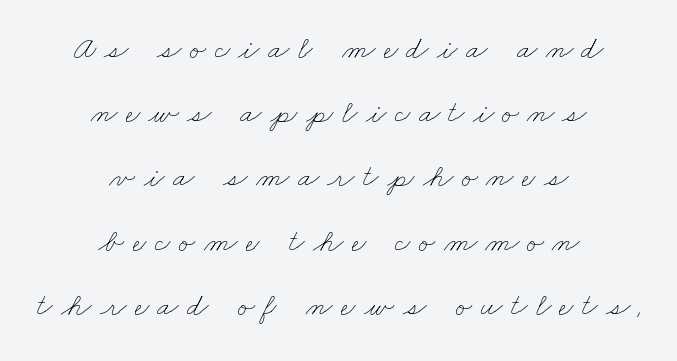
The image shows 31 px thin, wide type; set centered, loose line spacing (2.07x), unusually wide letter spacing (+0.27 em), not underlined; low stroke contrast and a small x-height.
